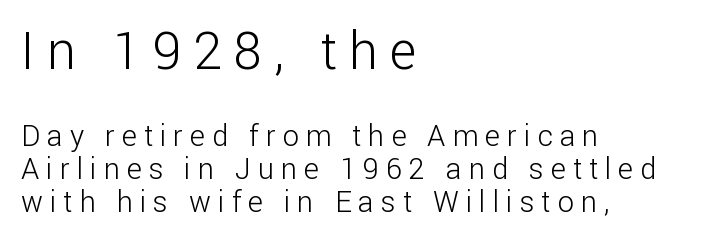
{"serif": "no", "italic": "no", "bold": "no", "weight": "light", "width": "normal", "stroke_contrast": "low", "x_height": "medium", "monospaced": "no", "underline": "no", "align": "left", "line_spacing": "tight", "line_spacing_ratio": 1.13, "letter_spacing": "wide", "letter_spacing_em": 0.24, "larger_block": "first", "size_ratio": 1.76, "glyph_px": 51}
